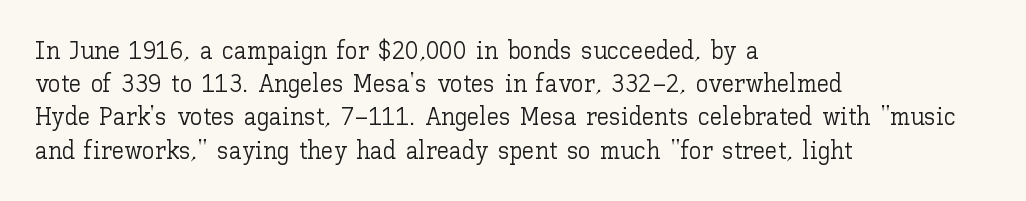
Q: Is the text bold? A: No.
Q: Is the text italic (slanted)? A: No, it is upright.
Q: Is the text underlined? A: No.
Q: How is the paragraph aligned? A: Left-aligned.
Q: Is the spacing between letters normal or unusually wide? A: Normal.
Q: Is the spacing between lines tight, normal or loose? A: Normal.
